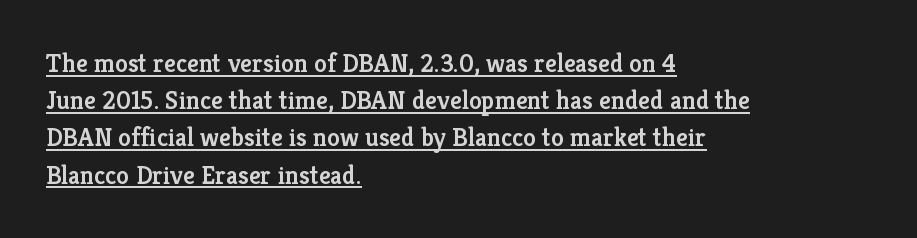
The image shows 26 px text type, upright; set left-aligned, normal line spacing (1.43x), normal letter spacing, underlined.
